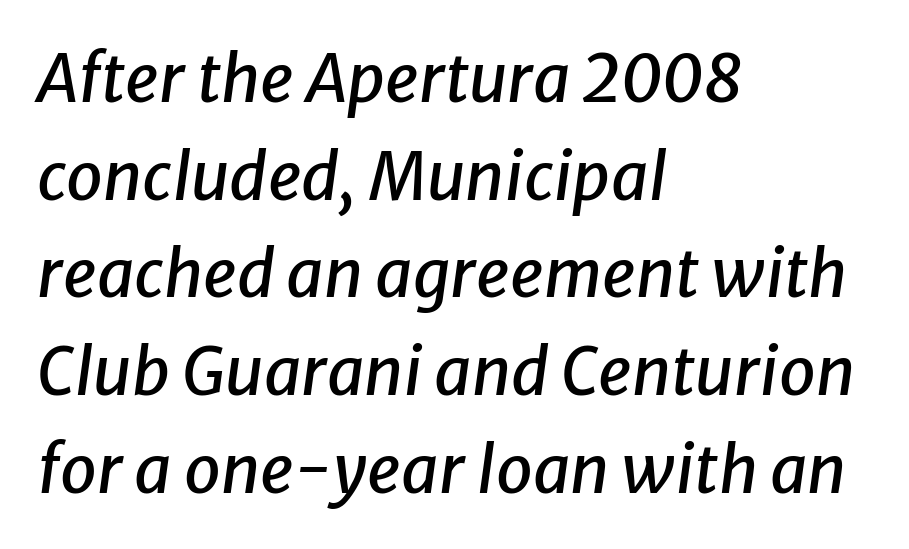
The image shows 66 px text type, italic (leaning right); set left-aligned, normal line spacing (1.48x), normal letter spacing, not underlined; low stroke contrast and a medium x-height.
